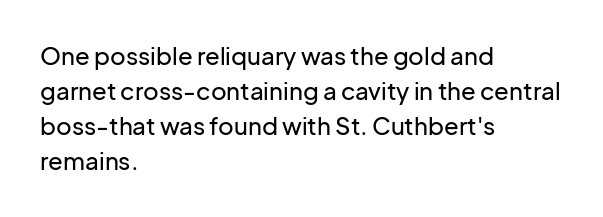
The image shows 24 px text type, upright; set left-aligned, normal line spacing (1.46x), normal letter spacing, not underlined.
